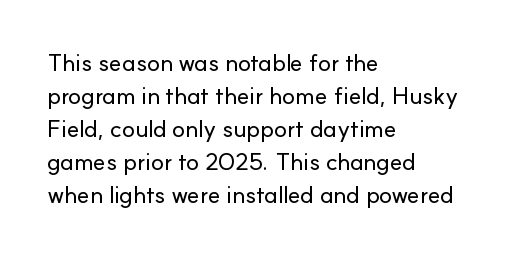
{"italic": "no", "underline": "no", "align": "left", "line_spacing": "normal", "line_spacing_ratio": 1.38, "letter_spacing": "normal", "letter_spacing_em": 0.0, "glyph_px": 24}
